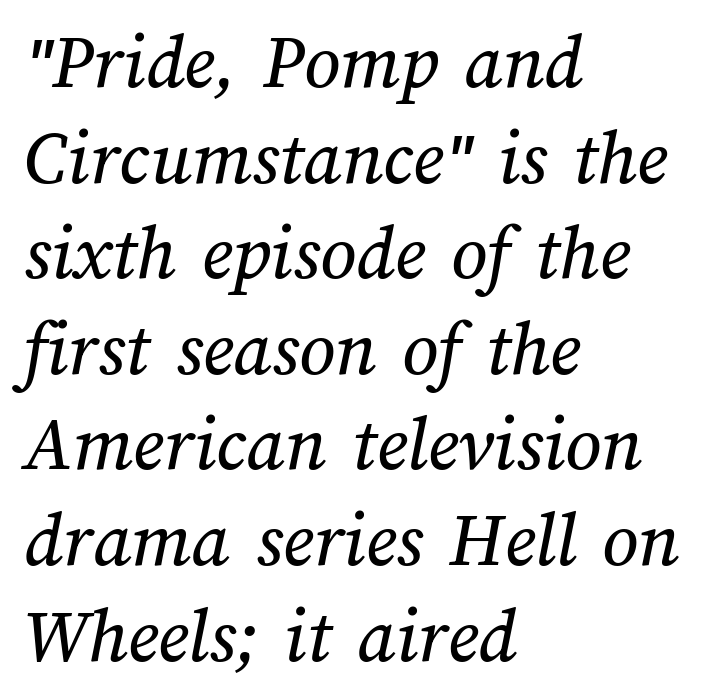
The image shows 79 px text type; set left-aligned, line spacing 1.21x, normal letter spacing, not underlined; medium stroke contrast and a medium x-height.
